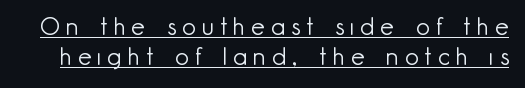
The image shows 24 px text type, upright; set normal line spacing (1.25x), unusually wide letter spacing (+0.26 em), underlined.
